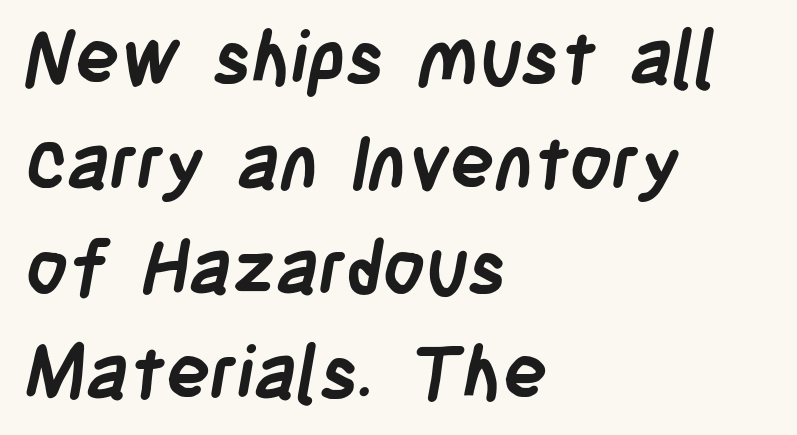
Q: Is the text bold? A: Yes.
Q: Is the typeface a serif or a sans-serif typeface? A: Sans-serif.
Q: Is the text underlined? A: No.
Q: How is the paragraph aligned? A: Left-aligned.
Q: Is the spacing between letters normal or unusually wide? A: Normal.
Q: Is the spacing between lines tight, normal or loose? A: Normal.
Q: Width (condensed, normal, or wide)? A: Condensed.
Q: Stroke contrast? A: Low.
Q: x-height? A: Large.
Q: Monospaced? A: No.
